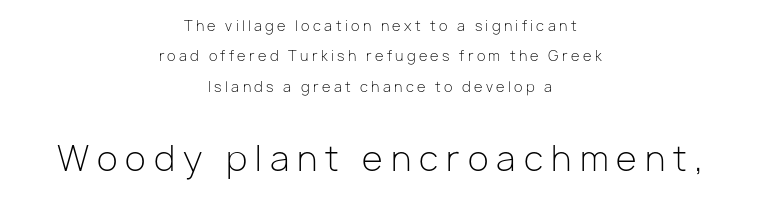
{"serif": "no", "italic": "no", "bold": "no", "weight": "light", "width": "normal", "stroke_contrast": "low", "x_height": "medium", "monospaced": "no", "underline": "no", "align": "center", "line_spacing": "loose", "line_spacing_ratio": 2.17, "letter_spacing": "wide", "letter_spacing_em": 0.24, "larger_block": "second", "size_ratio": 2.43, "glyph_px": 34}
